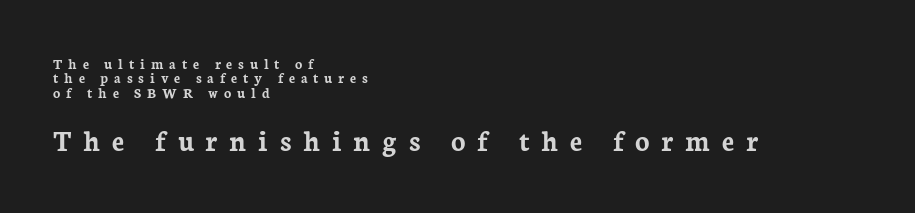
Small tapered or slab feet sit at the stroke ends, so this counts as serif. These lines carry a lot of weight — the face is fully bold. Do the letters lean? They stand straight. Think of a printed novel: that variable character pitch is what you see here.
